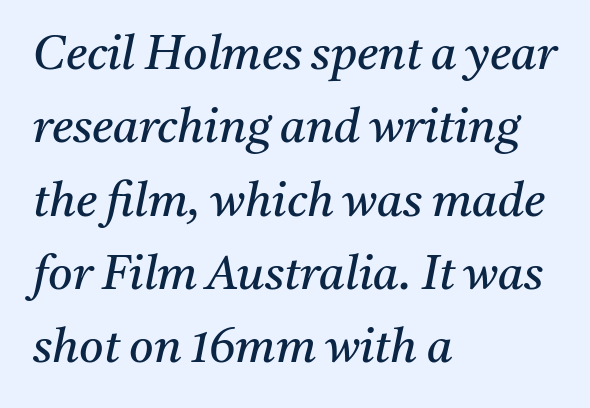
Q: Is the text bold? A: No.
Q: Is the text italic (slanted)? A: Yes, it leans right by about 11 degrees.
Q: Is the typeface a serif or a sans-serif typeface? A: Serif.
Q: Is the text underlined? A: No.
Q: How is the paragraph aligned? A: Left-aligned.
Q: Is the spacing between letters normal or unusually wide? A: Normal.
Q: Is the spacing between lines tight, normal or loose? A: Normal.
Q: Width (condensed, normal, or wide)? A: Normal.
Q: Stroke contrast? A: Medium.
Q: x-height? A: Medium.
Q: Monospaced? A: No.
